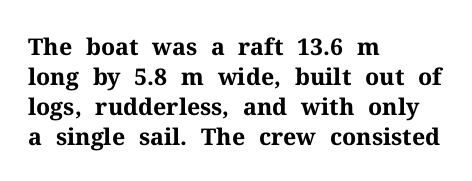
Q: Is the text bold? A: Yes.
Q: Is the text italic (slanted)? A: No, it is upright.
Q: Is the text underlined? A: No.
Q: How is the paragraph aligned? A: Left-aligned.
Q: Is the spacing between letters normal or unusually wide? A: Normal.
Q: Is the spacing between lines tight, normal or loose? A: Normal.
